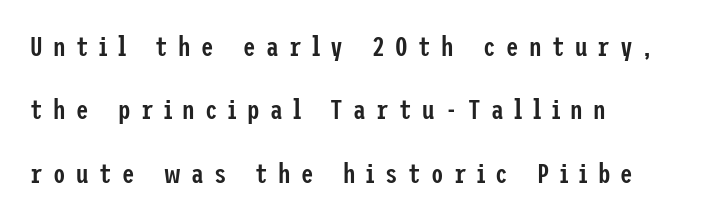
If you drew a line through each stem, it would be perfectly vertical. Its strokes are somewhat broadened, the hallmark of semibold type. Between one letter and the next there's a generous, obvious gap. Is the block centered? No — it sits flush against the left margin. The area under the type is left untouched.
